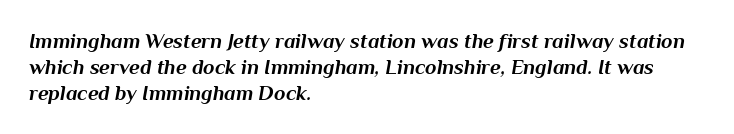
{"italic": "yes", "lean": "right", "slant_degrees": 10, "bold": "yes", "underline": "no", "align": "left", "line_spacing_ratio": 1.23, "letter_spacing": "normal", "letter_spacing_em": 0.0, "glyph_px": 21}
